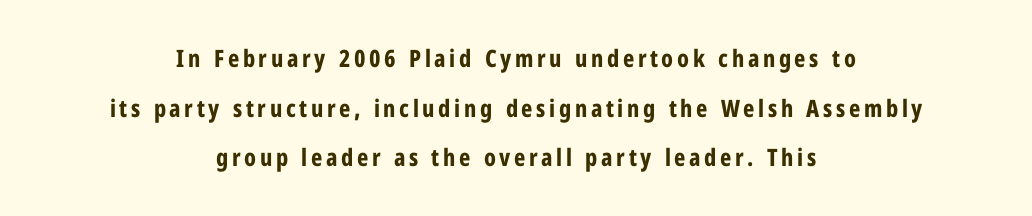
{"italic": "no", "bold": "yes", "underline": "no", "align": "center", "line_spacing": "loose", "line_spacing_ratio": 2.07, "glyph_px": 24}
